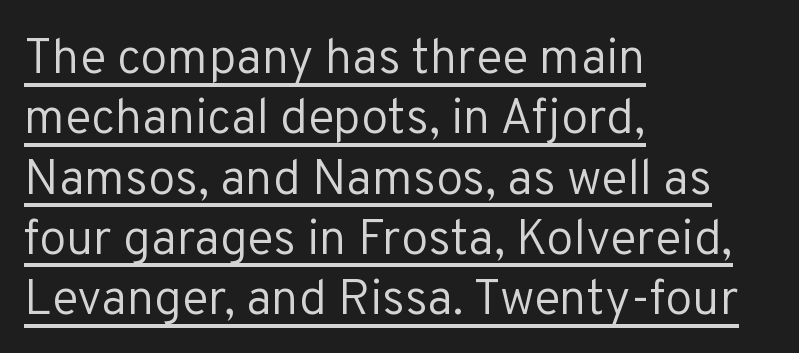
In terms of posture, this sample is upright. Think standard paragraph weight, or any step lighter than that. Each line of the rendering has a horizontal stroke beneath the glyphs. You could not count columns in this text — the font is proportionally spaced.
